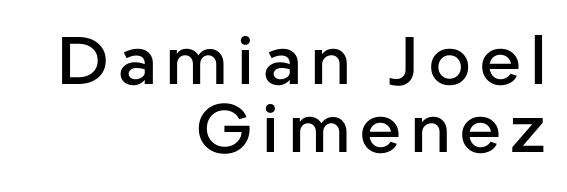
{"serif": "no", "italic": "no", "bold": "semi", "weight": "semibold", "width": "normal", "stroke_contrast": "low", "x_height": "medium", "monospaced": "no", "underline": "no", "align": "right", "line_spacing": "tight", "line_spacing_ratio": 1.02, "glyph_px": 67}
